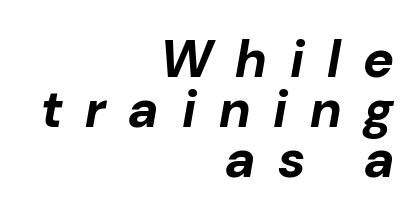
Q: Is the text bold? A: Yes.
Q: Is the text italic (slanted)? A: Yes, it leans right by about 10 degrees.
Q: Is the text underlined? A: No.
Q: How is the paragraph aligned? A: Right-aligned.
Q: Is the spacing between letters normal or unusually wide? A: Unusually wide.
Q: Is the spacing between lines tight, normal or loose? A: Tight.
Q: Width (condensed, normal, or wide)? A: Normal.
Q: Stroke contrast? A: Low.
Q: x-height? A: Medium.
Q: Monospaced? A: No.
